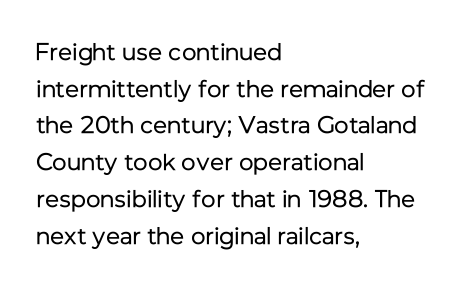
Q: Is the text bold? A: No.
Q: Is the text italic (slanted)? A: No, it is upright.
Q: Is the text underlined? A: No.
Q: How is the paragraph aligned? A: Left-aligned.
Q: Is the spacing between letters normal or unusually wide? A: Normal.
Q: Is the spacing between lines tight, normal or loose? A: Normal.
